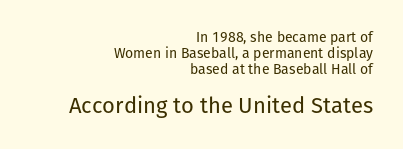
The image shows 22 px text type, upright; set right-aligned, tight line spacing (1.13x), normal letter spacing, not underlined; the second (bottom) block is 1.57x larger.
